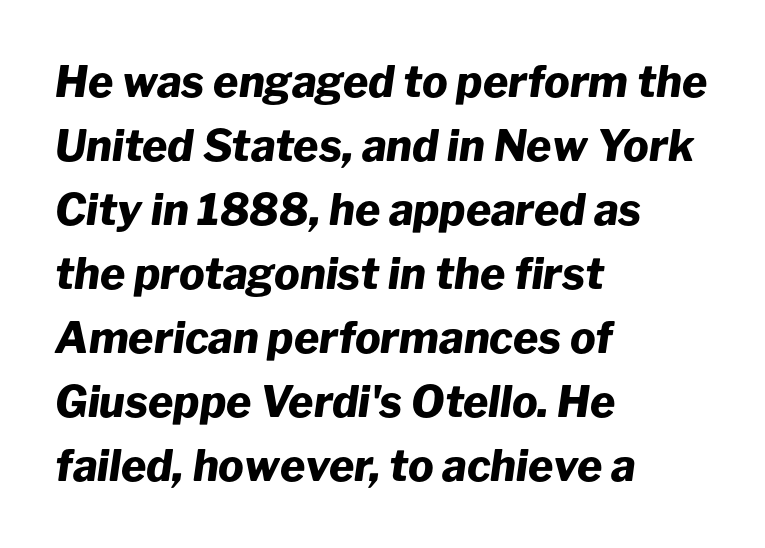
{"italic": "yes", "lean": "right", "slant_degrees": 8, "bold": "yes", "weight": "heavy", "width": "normal", "stroke_contrast": "low", "x_height": "medium", "monospaced": "no", "underline": "no", "align": "left", "line_spacing": "normal", "line_spacing_ratio": 1.49, "letter_spacing": "normal", "letter_spacing_em": 0.0, "glyph_px": 43}
